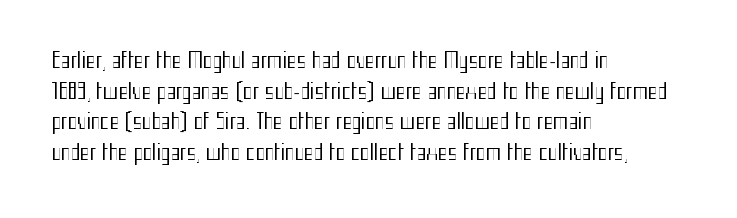
Q: Is the text bold? A: No.
Q: Is the text italic (slanted)? A: No, it is upright.
Q: Is the text underlined? A: No.
Q: How is the paragraph aligned? A: Left-aligned.
Q: Is the spacing between letters normal or unusually wide? A: Normal.
Q: Is the spacing between lines tight, normal or loose? A: Normal.
